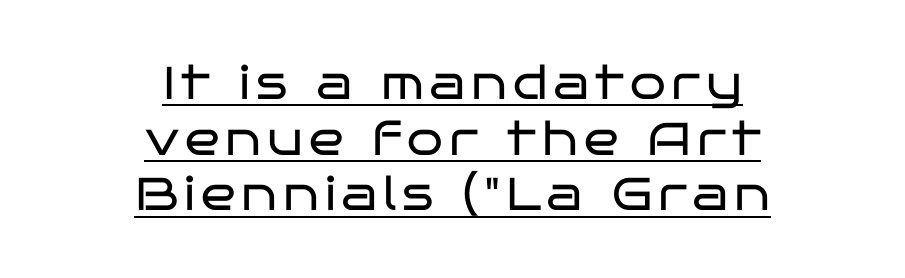
Q: Is the text bold? A: No.
Q: Is the text italic (slanted)? A: No, it is upright.
Q: Is the typeface a serif or a sans-serif typeface? A: Sans-serif.
Q: Is the text underlined? A: Yes.
Q: How is the paragraph aligned? A: Centered.
Q: Width (condensed, normal, or wide)? A: Wide.
Q: Stroke contrast? A: Low.
Q: x-height? A: Large.
Q: Monospaced? A: No.
